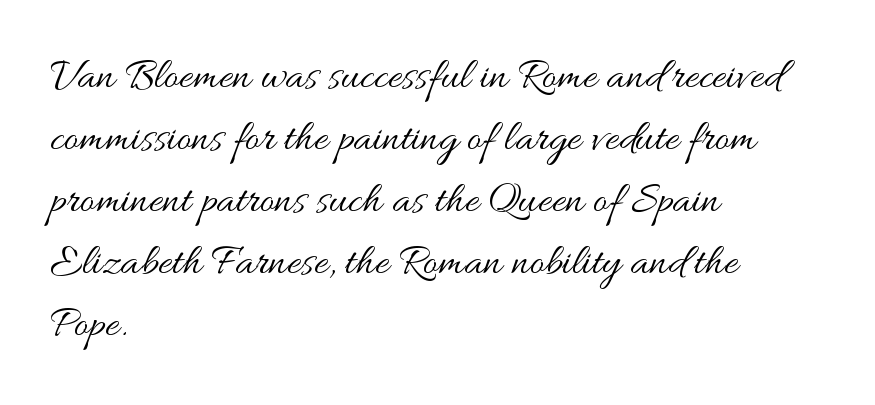
Q: Is the text bold? A: No.
Q: Is the text italic (slanted)? A: Yes.
Q: Is the text underlined? A: No.
Q: How is the paragraph aligned? A: Left-aligned.
Q: Is the spacing between letters normal or unusually wide? A: Normal.
Q: Is the spacing between lines tight, normal or loose? A: Normal.
Q: Width (condensed, normal, or wide)? A: Wide.
Q: Stroke contrast? A: Medium.
Q: x-height? A: Small.
Q: Monospaced? A: No.
